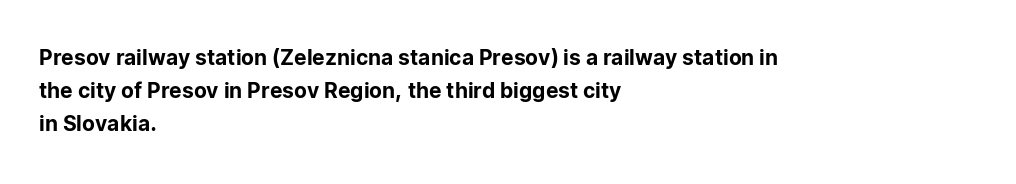
The tracking reads as untouched default to a designer's eye. Anything drawn beneath the words? Only blank space. Leading: standard. The lettering holds an erect, upright posture throughout.
